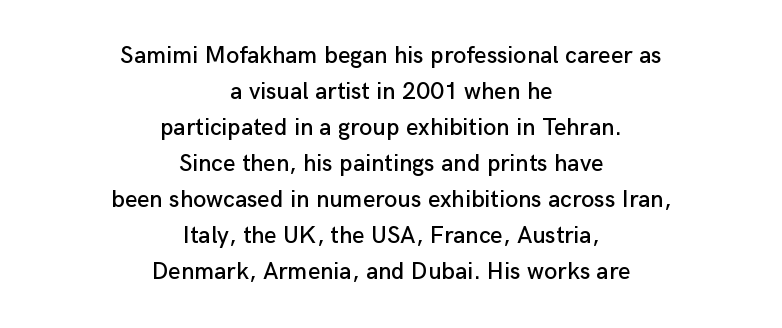
Q: Is the text italic (slanted)? A: No, it is upright.
Q: Is the text underlined? A: No.
Q: How is the paragraph aligned? A: Centered.
Q: Is the spacing between letters normal or unusually wide? A: Normal.
Q: Is the spacing between lines tight, normal or loose? A: Normal.
